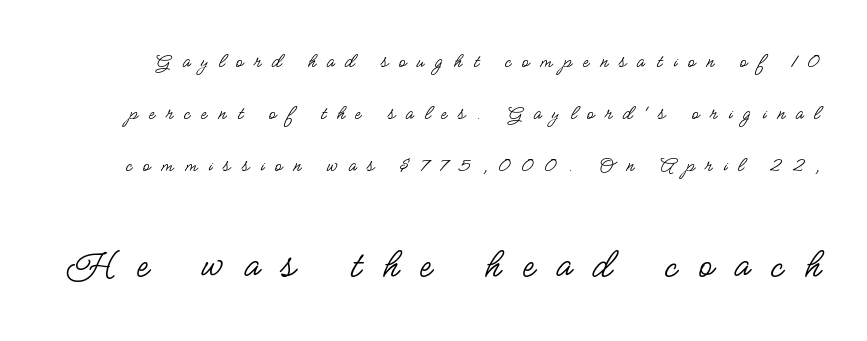
In this sample the second text group is rendered at the bigger scale. Type without underlining. How are the letters spaced? Widely, with obvious added tracking. Examine the stroke ends and you'll find no serifs.
